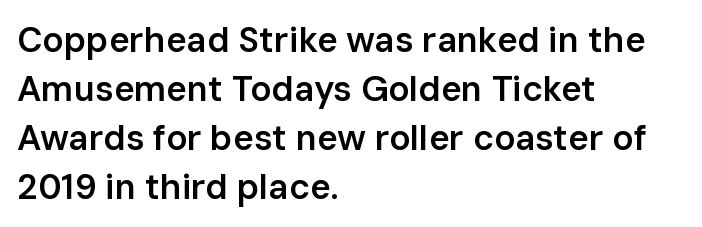
Q: Is the text bold? A: Semi-bold.
Q: Is the text italic (slanted)? A: No, it is upright.
Q: Is the typeface a serif or a sans-serif typeface? A: Sans-serif.
Q: Is the text underlined? A: No.
Q: How is the paragraph aligned? A: Left-aligned.
Q: Is the spacing between letters normal or unusually wide? A: Normal.
Q: Is the spacing between lines tight, normal or loose? A: Normal.
Q: Width (condensed, normal, or wide)? A: Normal.
Q: Stroke contrast? A: Low.
Q: x-height? A: Medium.
Q: Monospaced? A: No.
